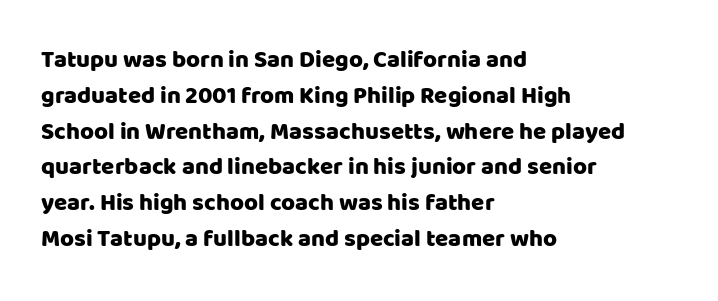
Q: Is the text italic (slanted)? A: No, it is upright.
Q: Is the text underlined? A: No.
Q: How is the paragraph aligned? A: Left-aligned.
Q: Is the spacing between letters normal or unusually wide? A: Normal.
Q: Is the spacing between lines tight, normal or loose? A: Normal.
